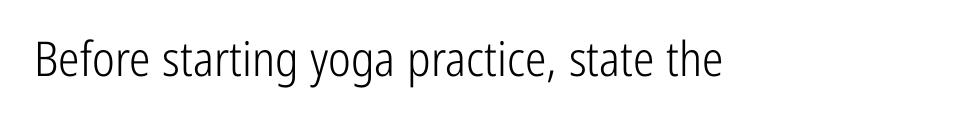
Posture: upright roman. Glance below the letters and you will spot only blank space. Counters stay open thanks to moderate or lighter strokes. Short note: letters normally spaced. The face used here is proportionally spaced, like ordinary book or web type. Does the type have serifs? No, each stem ends abruptly.
